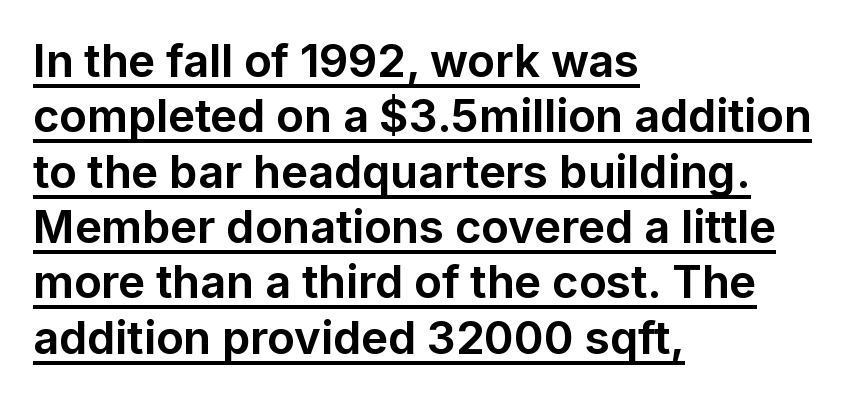
Heft: maximum for text — a bold. The paragraph shown leans on its left margin. Check the space under the baseline: a stroke is drawn there. In terms of letterspacing, this is plain default setting. Serifs: no, the terminals of the letterforms are clean. Unlike italic type, these characters show no tilt at all.
